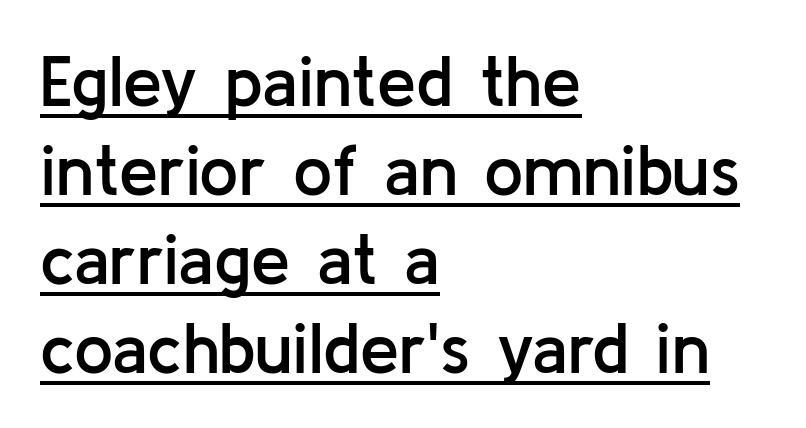
The image shows 70 px semibold sans-serif type, upright; set left-aligned, normal line spacing (1.27x), normal letter spacing, underlined; low stroke contrast and a medium x-height.
